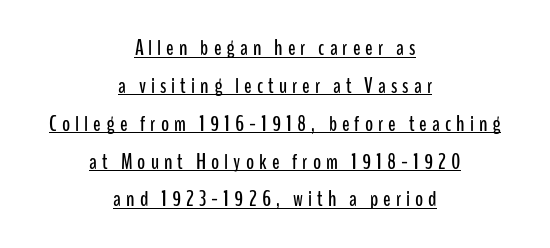
Q: Is the text italic (slanted)? A: No, it is upright.
Q: Is the text underlined? A: Yes.
Q: How is the paragraph aligned? A: Centered.
Q: Is the spacing between letters normal or unusually wide? A: Unusually wide.
